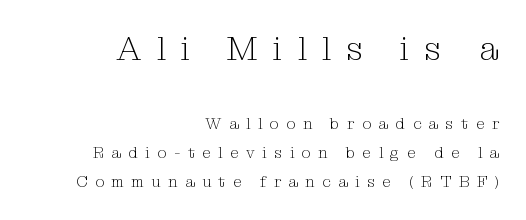
The image shows 33 px light serif type, upright; set right-aligned, line spacing 1.81x, unusually wide letter spacing (+0.46 em), not underlined; the first (top) block is 2.06x larger; medium stroke contrast and a medium x-height.
